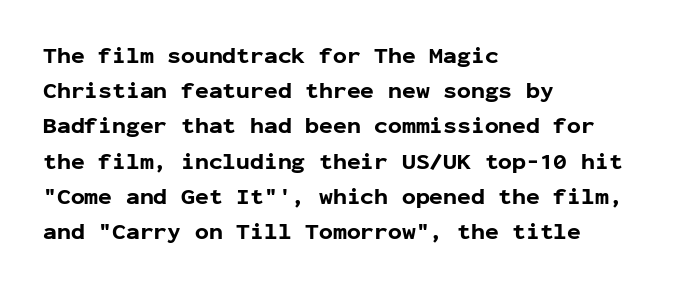
Each new line begins a customary step beneath the previous one. This rendering leaves character spacing at its baseline value. The lettering stays uniformly vertical, giving the passage a roman look. This rendering features lettering with no underline. A student would call this left alignment; a typographer would say flush left, rag right. Is the type bold? Yes — the strokes are clearly thick and heavy.
